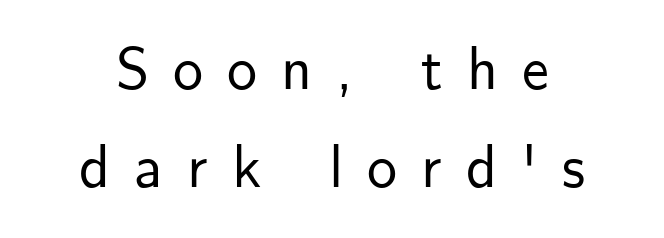
{"serif": "no", "italic": "no", "width": "normal", "stroke_contrast": "low", "x_height": "small", "monospaced": "no", "underline": "no", "line_spacing": "normal", "line_spacing_ratio": 1.64, "letter_spacing": "wide", "letter_spacing_em": 0.4, "glyph_px": 60}
